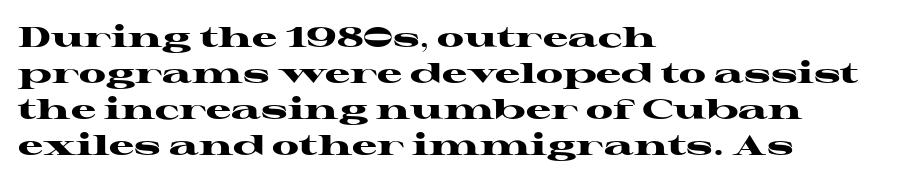
The image shows 28 px heavy, wide serif type, upright; set left-aligned, normal line spacing (1.28x), normal letter spacing, not underlined; high stroke contrast and a medium x-height.
